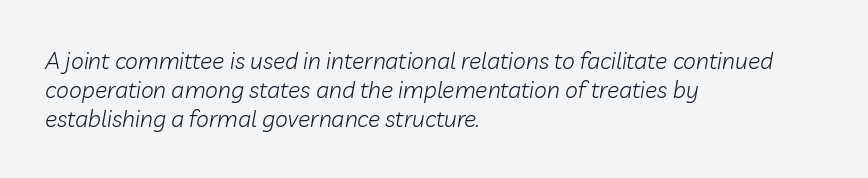
The gaps between neighbouring characters are ordinary and unremarkable. Just letters on the line, the space beneath them empty. The passage is arranged the way most books set body copy — flush left. Italic: yes, the glyphs are oblique. The weight would be labelled regular, book, light, or lighter still.
